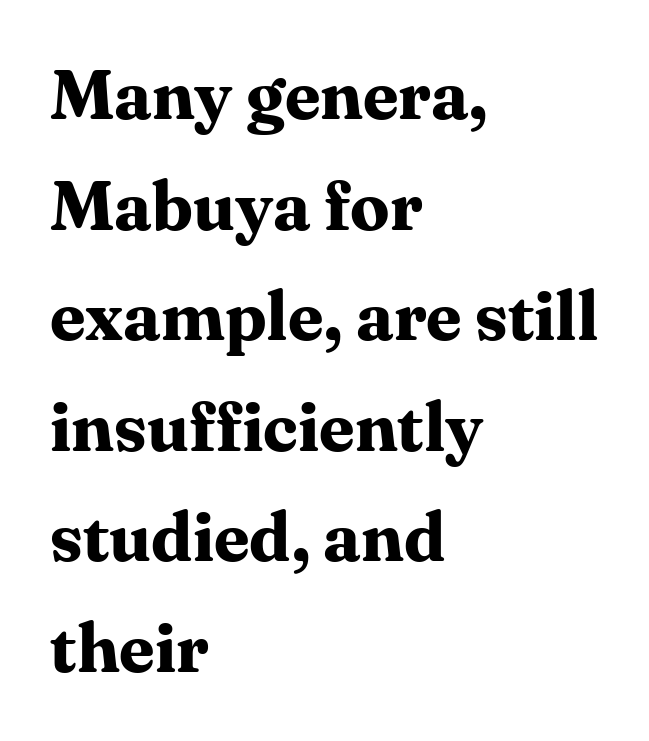
The image shows 70 px bold serif type, upright; set left-aligned, normal line spacing (1.58x), normal letter spacing, not underlined; medium stroke contrast and a medium x-height.
